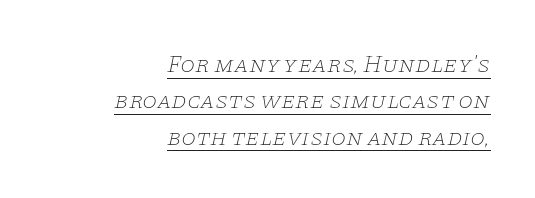
Q: Is the text bold? A: No.
Q: Is the text italic (slanted)? A: Yes, it leans right by about 11 degrees.
Q: Is the text underlined? A: Yes.
Q: How is the paragraph aligned? A: Right-aligned.
Q: Is the spacing between letters normal or unusually wide? A: Normal.
Q: Is the spacing between lines tight, normal or loose? A: Normal.
